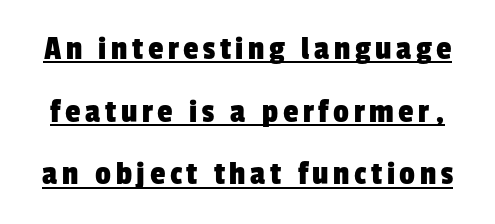
Q: Is the typeface a serif or a sans-serif typeface? A: Sans-serif.
Q: Is the text underlined? A: Yes.
Q: Width (condensed, normal, or wide)? A: Condensed.
Q: Stroke contrast? A: Low.
Q: x-height? A: Medium.
Q: Monospaced? A: No.
